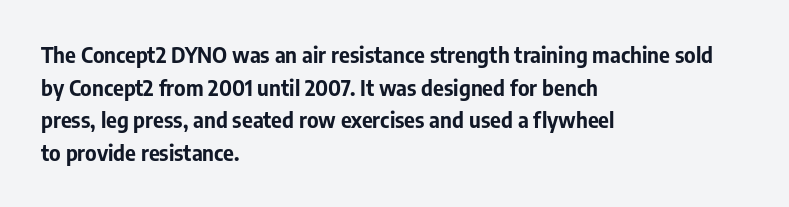
The rendering anchors every line to the left-hand side. In terms of posture, this sample is upright. This sample uses plain, unmodified letter spacing. The gap between lines stays unmarked.
